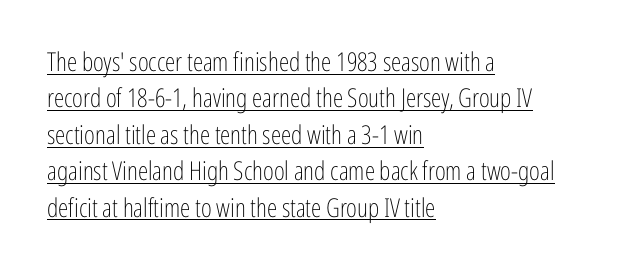
{"italic": "no", "bold": "no", "underline": "yes", "align": "left", "line_spacing": "normal", "line_spacing_ratio": 1.4, "letter_spacing": "normal", "letter_spacing_em": 0.0, "glyph_px": 26}
